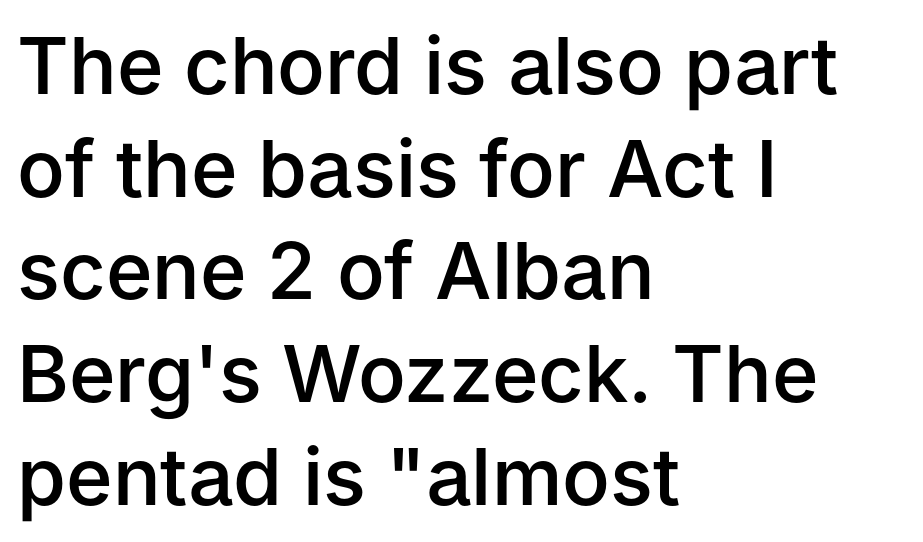
No feet cap the strokes, marking this as sans-serif type. Caption: semibold face, moderately heavy strokes. A normal amount of white space separates one row of letters from the next. Descenders are the only things crossing below the line.
